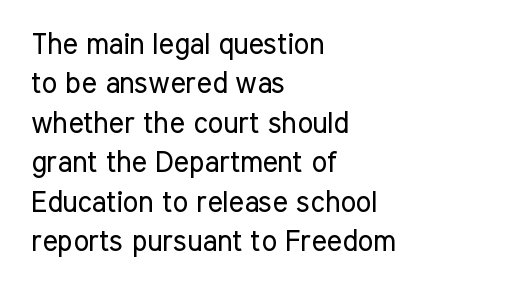
The lettering holds an erect, upright posture throughout. Line beginnings align vertically; line endings do not. The letters advance in unequal steps, a hallmark of proportional type. Students, note that the glyphs here touch the page at normal intervals. Serif or sans? Sans — the stroke terminals are bare. No chunkiness to these letters — they're not bold.
